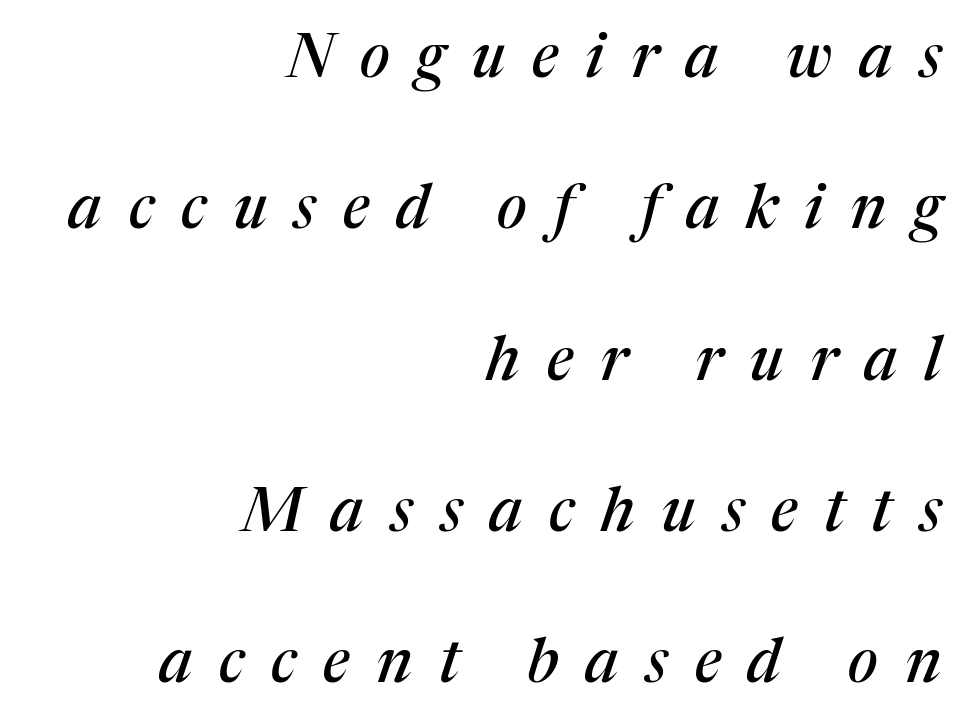
{"serif": "yes", "italic": "yes", "lean": "right", "slant_degrees": 17, "width": "normal", "stroke_contrast": "medium", "x_height": "medium", "monospaced": "no", "underline": "no", "align": "right", "line_spacing": "loose", "line_spacing_ratio": 2.48, "letter_spacing": "wide", "letter_spacing_em": 0.44, "glyph_px": 61}
